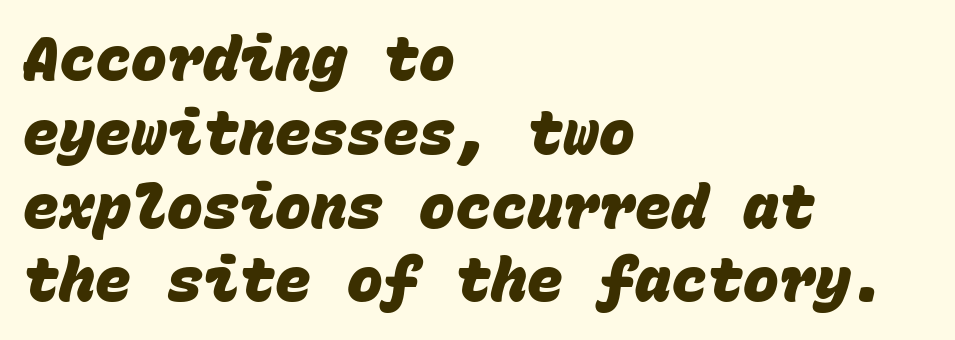
The image shows 60 px heavy sans-serif type, monospaced; set left-aligned, line spacing 1.23x, normal letter spacing, not underlined; low stroke contrast and a large x-height.
